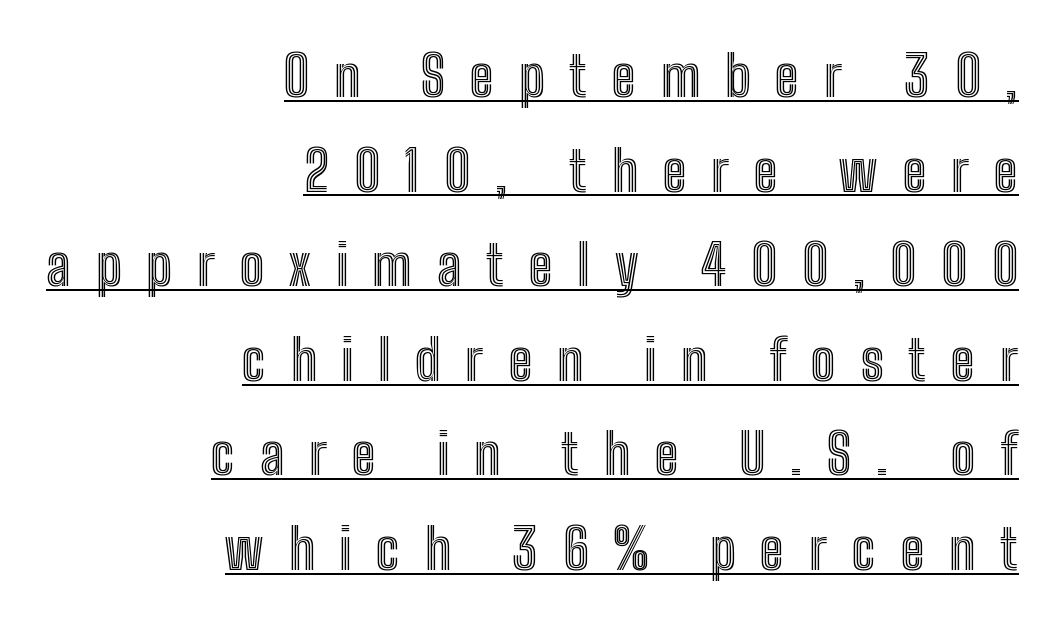
Look at the tracking — it's clearly loosened, letters drifting apart. Italic? Not at all — the glyphs are vertical. The rendering anchors every line to the right-hand side. These characters rest on top of a visible drawn line.
